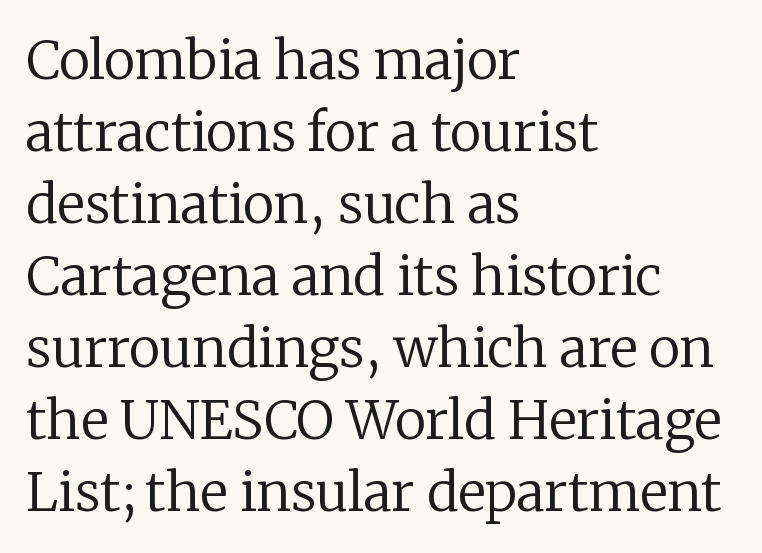
Normally led — the rows are evenly, conventionally spaced. Letter spacing: default. Type without underlining. In terms of posture, this sample is upright. Type style note: has serifs. A typesetter would call this proportional, since set widths differ per character.
